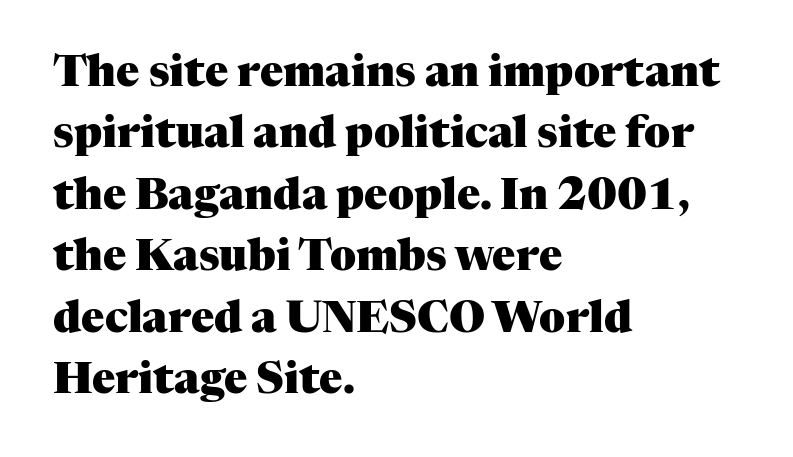
{"serif": "yes", "italic": "no", "bold": "yes", "weight": "heavy", "width": "normal", "stroke_contrast": "medium", "x_height": "medium", "monospaced": "no", "underline": "no", "align": "left", "line_spacing": "normal", "line_spacing_ratio": 1.43, "letter_spacing": "normal", "letter_spacing_em": 0.0, "glyph_px": 43}
